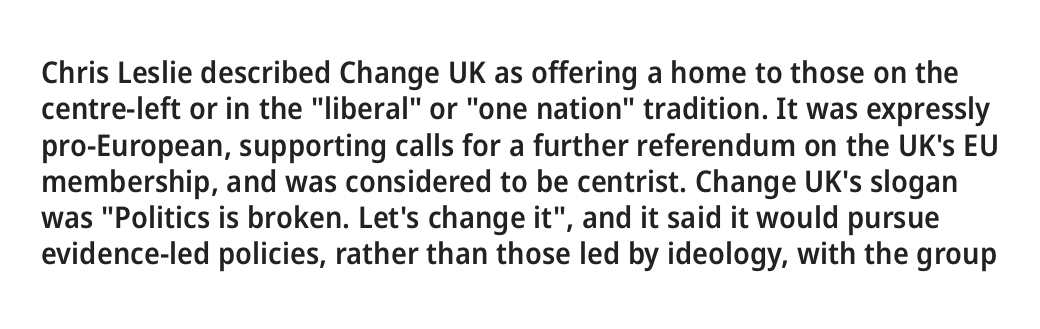
{"serif": "no", "italic": "no", "bold": "semi", "weight": "semibold", "width": "normal", "stroke_contrast": "low", "x_height": "medium", "monospaced": "no", "underline": "no", "line_spacing_ratio": 1.21, "letter_spacing": "normal", "letter_spacing_em": 0.0, "glyph_px": 30}
